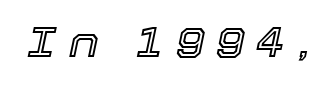
Looks like regular typesetting: each glyph gets only the width it needs. Tracking value appears strongly positive — letters spread wide. Does the lettering tilt? It does — this is italic. Letters rest on an invisible, unmarked baseline.
